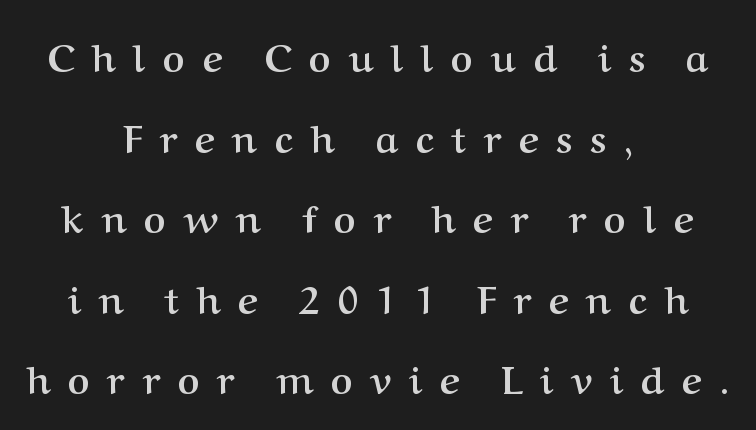
The string is rendered with underlining switched off. Quick note: interline space is abundant. The specimen reads as upright at a glance. Reading down the block, each line starts at a different indent, mirrored at its end. Here the designer chose a conventional face with non-uniform glyph widths.
